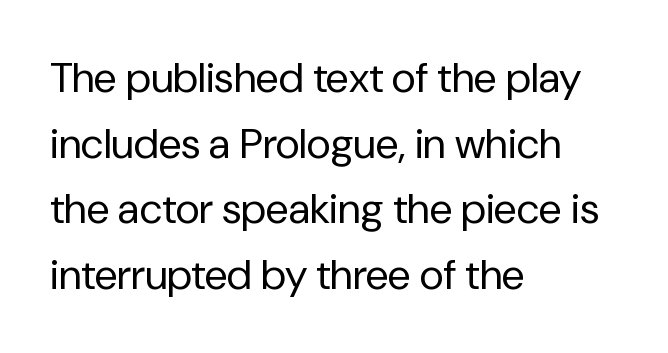
{"serif": "no", "italic": "no", "bold": "no", "weight": "regular", "width": "normal", "stroke_contrast": "low", "x_height": "medium", "monospaced": "no", "underline": "no", "align": "left", "line_spacing": "normal", "line_spacing_ratio": 1.56, "letter_spacing": "normal", "letter_spacing_em": 0.0, "glyph_px": 42}
